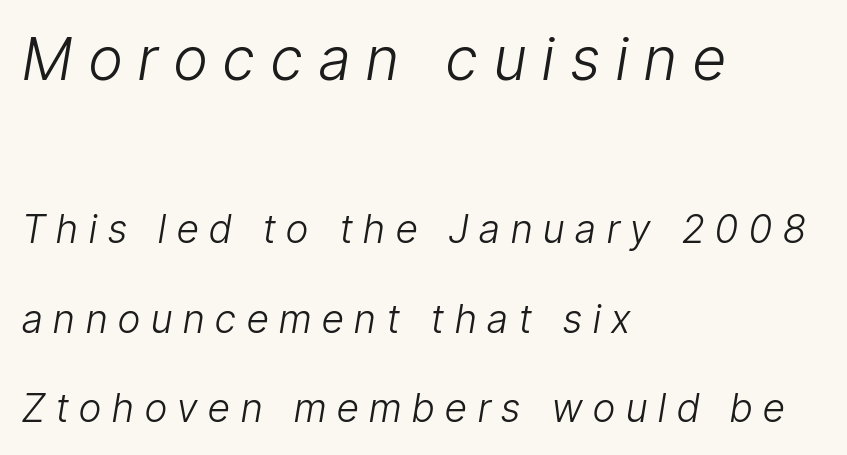
The image shows 59 px light, condensed type, italic (leaning right); set left-aligned, loose line spacing (2.3x), unusually wide letter spacing (+0.28 em), not underlined; the first (top) block is 1.51x larger; low stroke contrast and a medium x-height.
